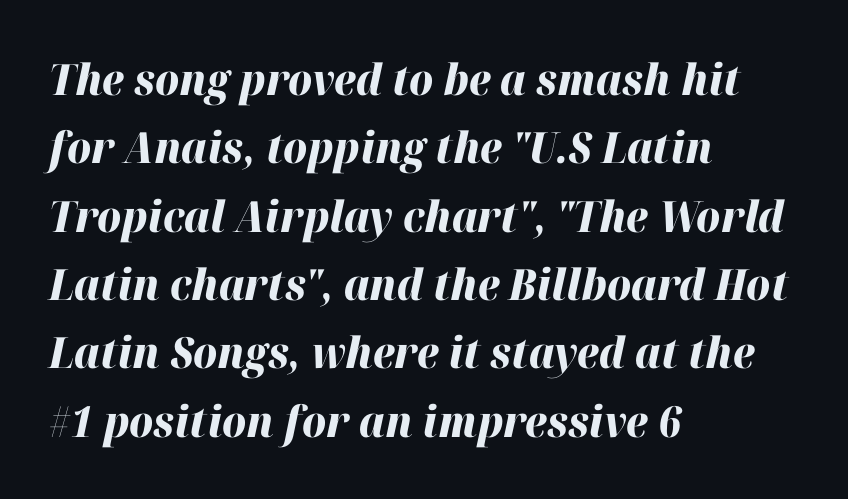
{"italic": "yes", "lean": "right", "slant_degrees": 12, "bold": "yes", "weight": "heavy", "width": "normal", "stroke_contrast": "high", "x_height": "medium", "monospaced": "no", "underline": "no", "align": "left", "line_spacing": "normal", "line_spacing_ratio": 1.59, "letter_spacing": "normal", "letter_spacing_em": 0.0, "glyph_px": 43}
